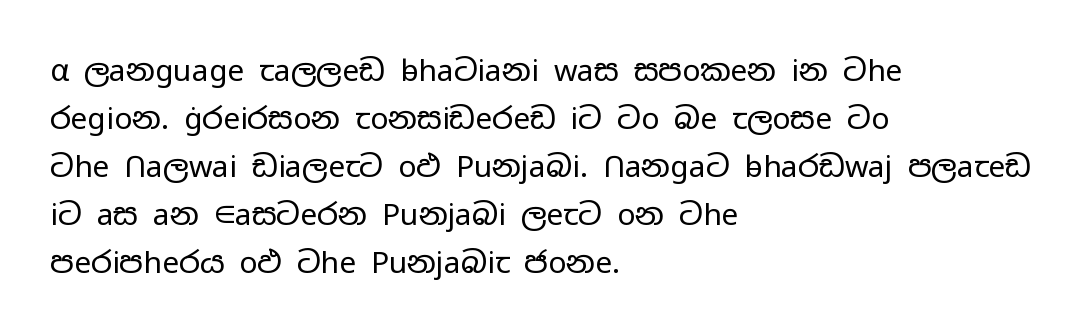
The image shows 30 px regular-weight, wide sans-serif type, upright; set left-aligned, normal line spacing (1.6x), normal letter spacing, not underlined; low stroke contrast and a medium x-height.
